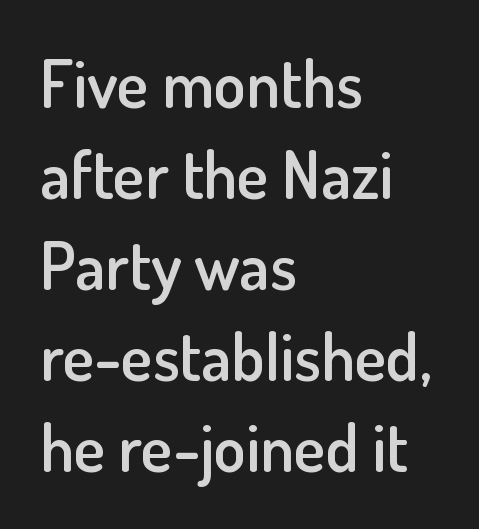
Q: Is the text bold? A: Semi-bold.
Q: Is the text italic (slanted)? A: No, it is upright.
Q: Is the typeface a serif or a sans-serif typeface? A: Sans-serif.
Q: Is the text underlined? A: No.
Q: How is the paragraph aligned? A: Left-aligned.
Q: Is the spacing between letters normal or unusually wide? A: Normal.
Q: Is the spacing between lines tight, normal or loose? A: Normal.
Q: Width (condensed, normal, or wide)? A: Normal.
Q: Stroke contrast? A: Low.
Q: x-height? A: Small.
Q: Monospaced? A: No.
